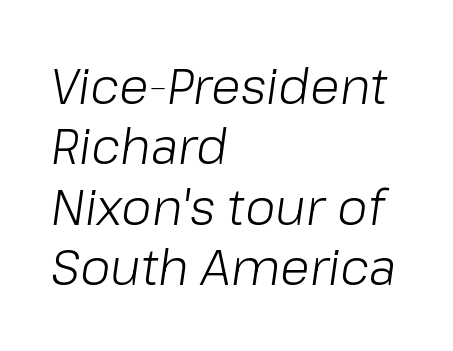
Ink coverage per letter is moderate at most. The font's italic variant was chosen for this text. This rendering features lettering with no underline. In CSS terms this would be text-align: left. Look at the tracking — it's just the regular setting, nothing added. The rendering uses natural spacing where letterforms have individual widths.
